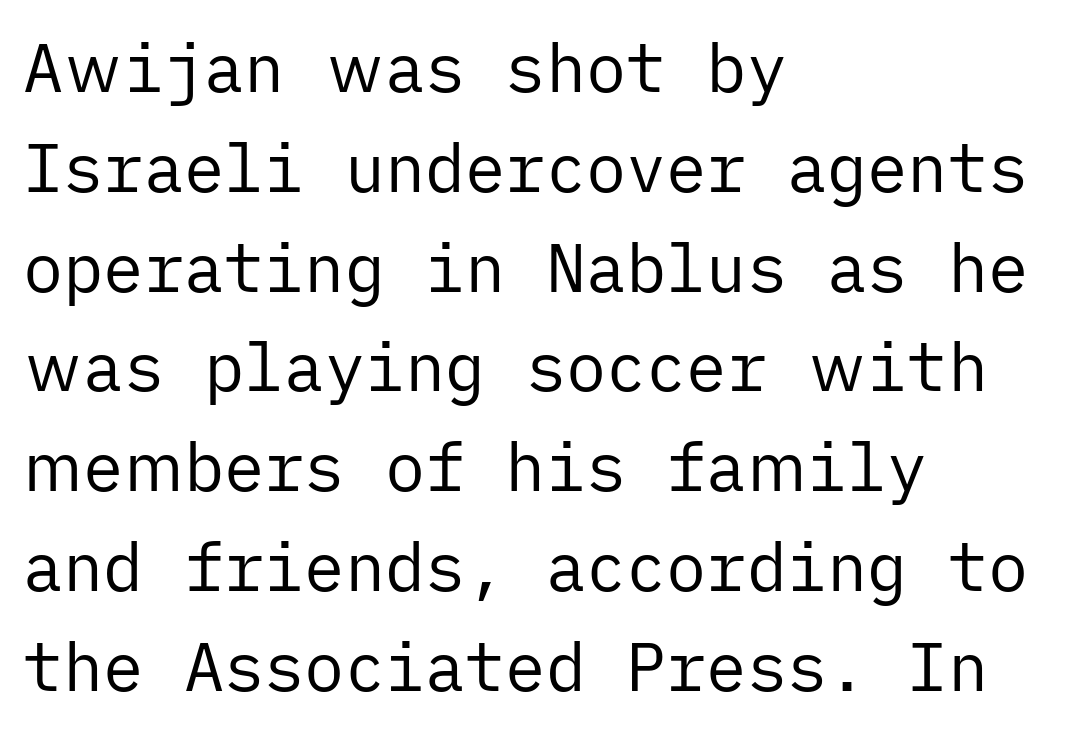
{"serif": "no", "italic": "no", "bold": "no", "weight": "regular", "width": "normal", "stroke_contrast": "low", "x_height": "medium", "underline": "no", "align": "left", "line_spacing": "normal", "line_spacing_ratio": 1.49, "letter_spacing": "normal", "letter_spacing_em": 0.0, "glyph_px": 67}
